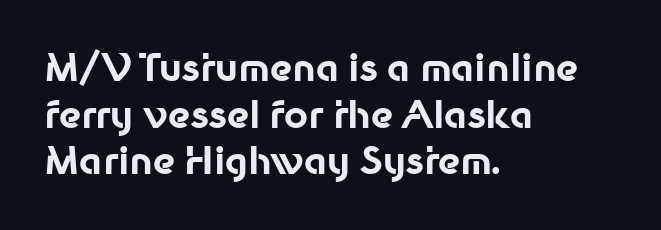
What stands out about the letter spacing? Nothing — it is the standard amount. A full-strength bold gives these letters their thick strokes. Leading: standard. All the whitespace from short lines collects on the right.
